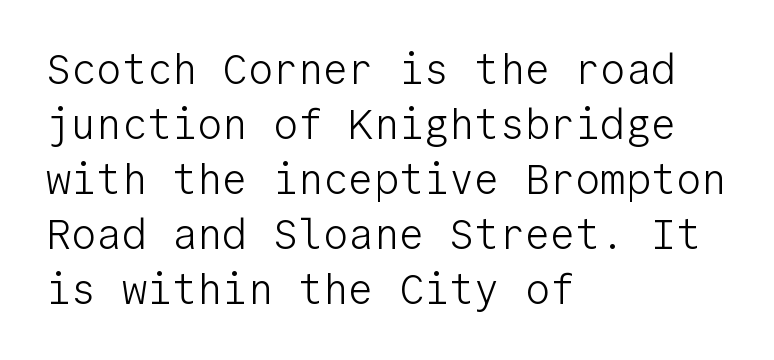
The image shows 42 px light sans-serif type, upright, monospaced; set left-aligned, normal line spacing (1.31x), normal letter spacing, not underlined; low stroke contrast and a medium x-height.
